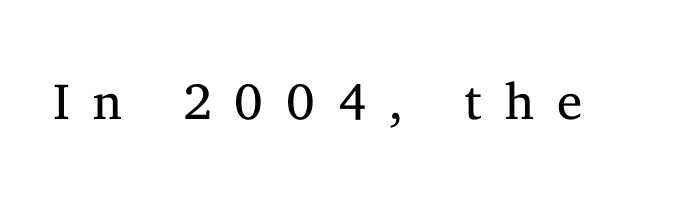
Q: Is the text bold? A: No.
Q: Is the text italic (slanted)? A: No, it is upright.
Q: Is the typeface a serif or a sans-serif typeface? A: Serif.
Q: Is the text underlined? A: No.
Q: Is the spacing between letters normal or unusually wide? A: Unusually wide.
Q: Width (condensed, normal, or wide)? A: Normal.
Q: Stroke contrast? A: Medium.
Q: x-height? A: Medium.
Q: Monospaced? A: No.
